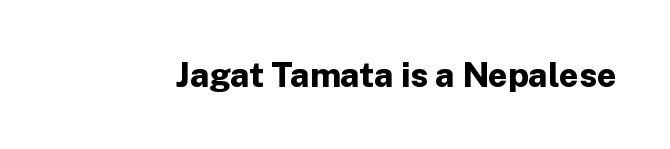
{"serif": "no", "italic": "no", "bold": "yes", "weight": "bold", "width": "normal", "stroke_contrast": "low", "x_height": "medium", "monospaced": "no", "underline": "no", "letter_spacing": "normal", "letter_spacing_em": 0.0, "glyph_px": 34}
